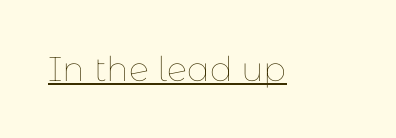
{"italic": "no", "bold": "no", "weight": "thin", "width": "normal", "stroke_contrast": "low", "x_height": "medium", "monospaced": "no", "underline": "yes", "letter_spacing": "normal", "letter_spacing_em": 0.0, "glyph_px": 34}
